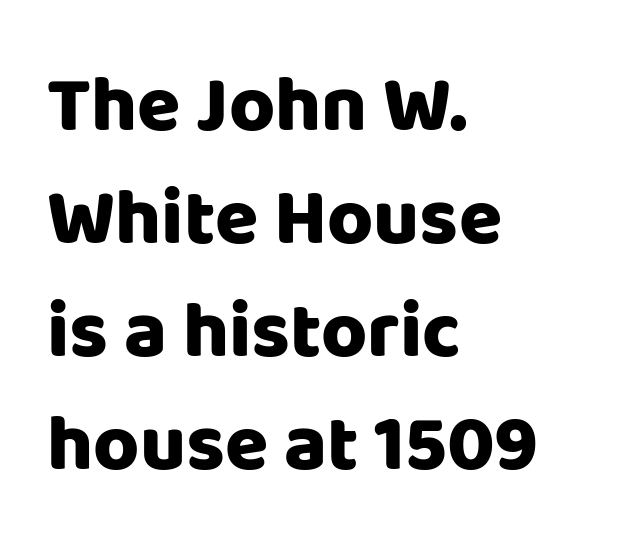
{"serif": "no", "italic": "no", "bold": "yes", "weight": "heavy", "width": "normal", "stroke_contrast": "low", "x_height": "large", "monospaced": "no", "underline": "no", "align": "left", "line_spacing": "normal", "line_spacing_ratio": 1.43, "letter_spacing": "normal", "letter_spacing_em": 0.0, "glyph_px": 79}
